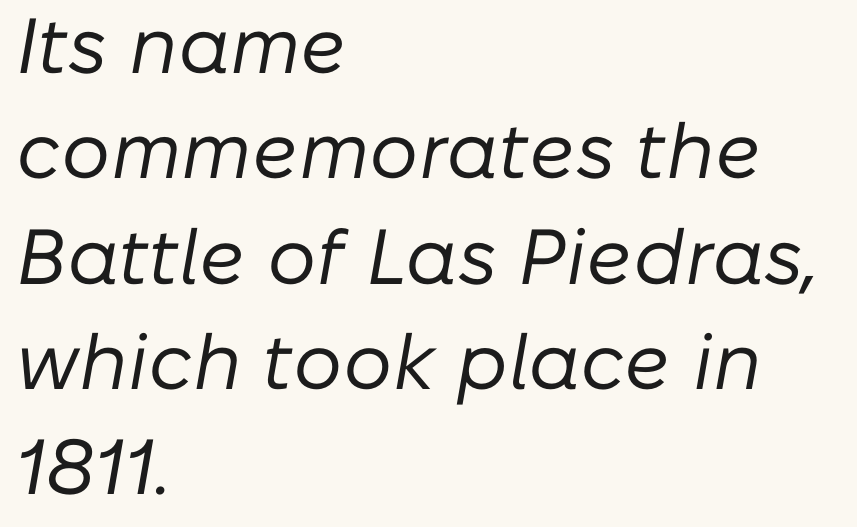
The baseline area is clear. A classic flush-left, rag-right setting is used for this passage. Summary of weight: not heavy and not bold. How would I describe the line gaps? Plain and ordinary. Does extra space separate the letters? No, they use regular spacing.
